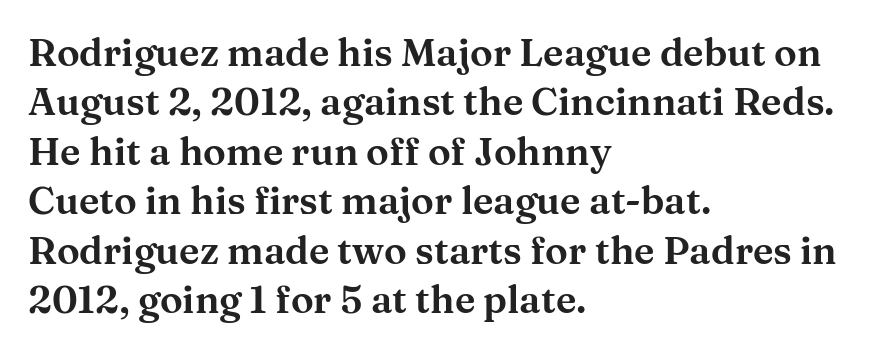
The image shows 38 px wide serif type, upright; set left-aligned, normal line spacing (1.3x), normal letter spacing, not underlined; medium stroke contrast and a medium x-height.
